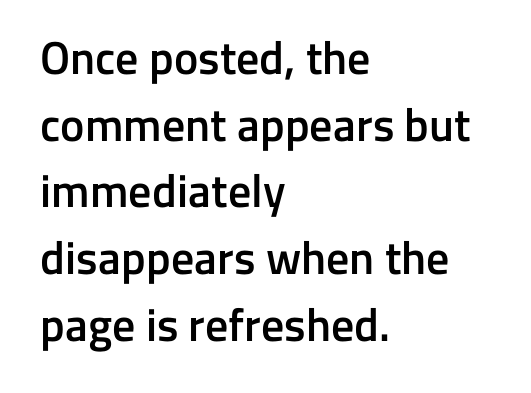
{"serif": "no", "italic": "no", "bold": "semi", "weight": "semibold", "width": "normal", "stroke_contrast": "low", "x_height": "medium", "monospaced": "no", "underline": "no", "align": "left", "line_spacing": "normal", "line_spacing_ratio": 1.45, "letter_spacing": "normal", "letter_spacing_em": 0.0, "glyph_px": 46}
